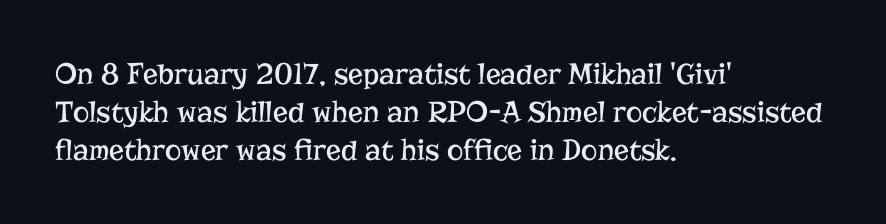
{"serif": "yes", "italic": "no", "bold": "no", "weight": "regular", "width": "normal", "stroke_contrast": "low", "x_height": "medium", "monospaced": "no", "underline": "no", "align": "left", "line_spacing_ratio": 1.23, "letter_spacing": "normal", "letter_spacing_em": 0.0, "glyph_px": 31}
